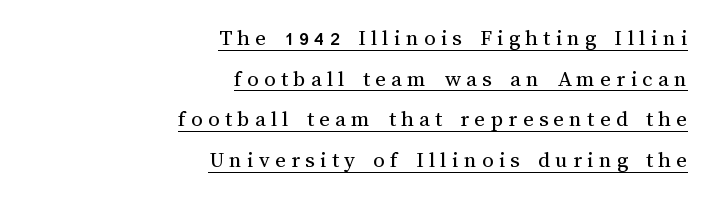
Q: Is the text bold? A: No.
Q: Is the text italic (slanted)? A: No, it is upright.
Q: Is the text underlined? A: Yes.
Q: How is the paragraph aligned? A: Right-aligned.
Q: Is the spacing between letters normal or unusually wide? A: Unusually wide.
